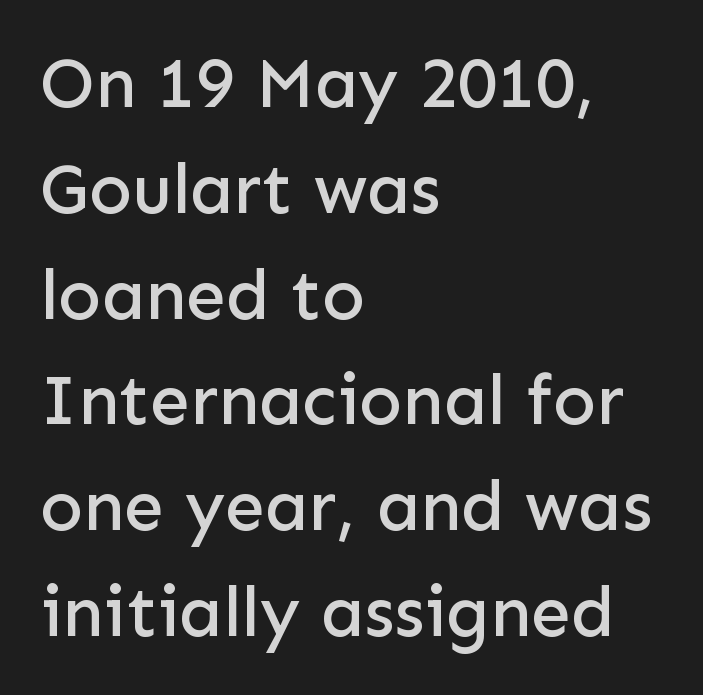
{"serif": "no", "italic": "no", "width": "normal", "stroke_contrast": "low", "x_height": "medium", "monospaced": "no", "underline": "no", "align": "left", "line_spacing": "normal", "line_spacing_ratio": 1.49, "letter_spacing": "normal", "letter_spacing_em": 0.0, "glyph_px": 71}
